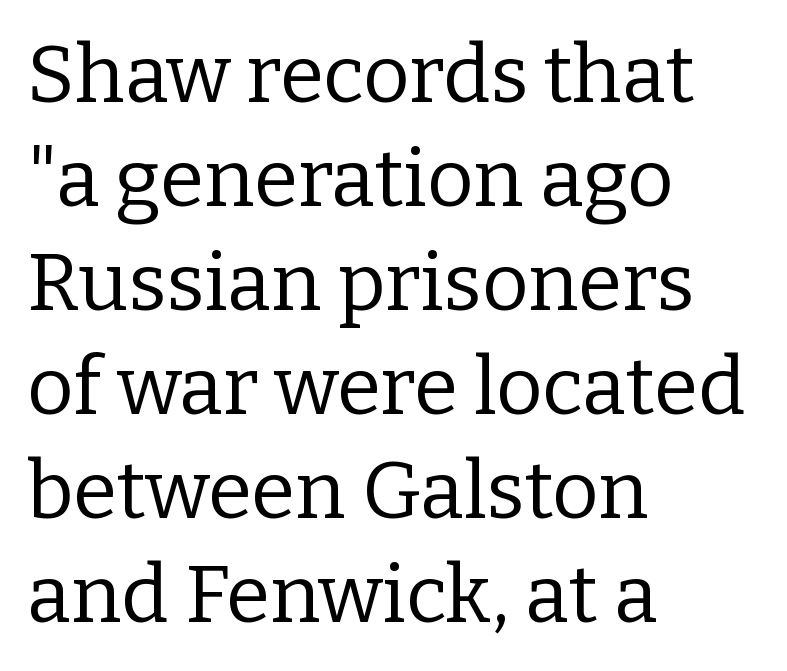
Q: Is the text bold? A: No.
Q: Is the text italic (slanted)? A: No, it is upright.
Q: Is the typeface a serif or a sans-serif typeface? A: Serif.
Q: Is the text underlined? A: No.
Q: How is the paragraph aligned? A: Left-aligned.
Q: Is the spacing between letters normal or unusually wide? A: Normal.
Q: Is the spacing between lines tight, normal or loose? A: Normal.
Q: Width (condensed, normal, or wide)? A: Normal.
Q: Stroke contrast? A: Low.
Q: x-height? A: Medium.
Q: Monospaced? A: No.
